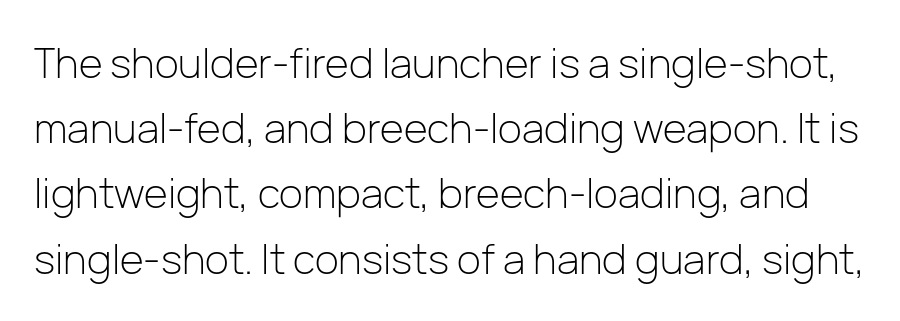
{"serif": "no", "italic": "no", "bold": "no", "weight": "light", "width": "normal", "stroke_contrast": "low", "x_height": "medium", "monospaced": "no", "underline": "no", "line_spacing": "normal", "line_spacing_ratio": 1.59, "letter_spacing": "normal", "letter_spacing_em": 0.0, "glyph_px": 41}
